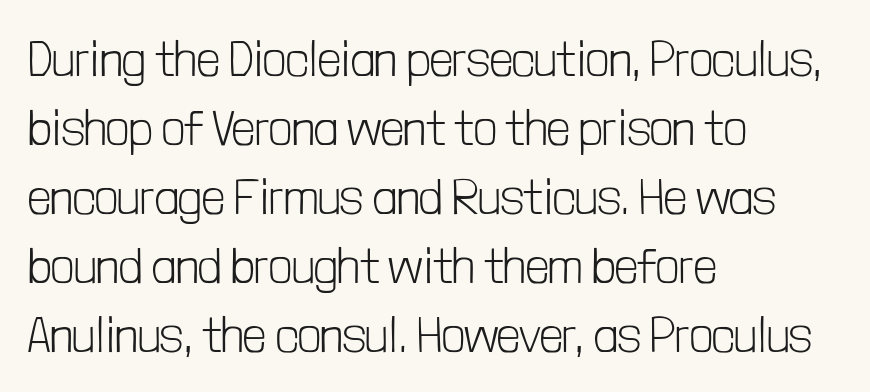
The image shows 50 px light, condensed sans-serif type, upright; set left-aligned, normal line spacing (1.38x), normal letter spacing, not underlined; low stroke contrast and a medium x-height.
